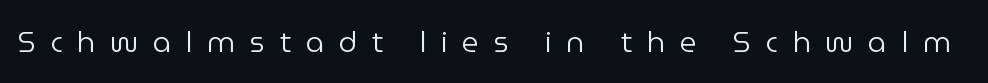
{"serif": "no", "italic": "no", "bold": "no", "weight": "regular", "width": "normal", "stroke_contrast": "low", "x_height": "medium", "monospaced": "no", "underline": "no", "letter_spacing": "wide", "letter_spacing_em": 0.5, "glyph_px": 29}
